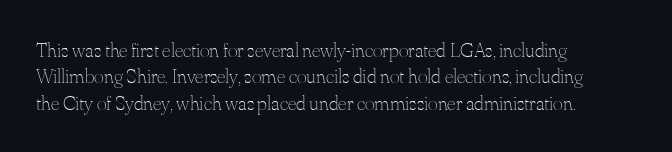
{"italic": "no", "bold": "no", "underline": "no", "align": "left", "line_spacing": "normal", "line_spacing_ratio": 1.26, "letter_spacing": "normal", "letter_spacing_em": 0.0, "glyph_px": 21}
